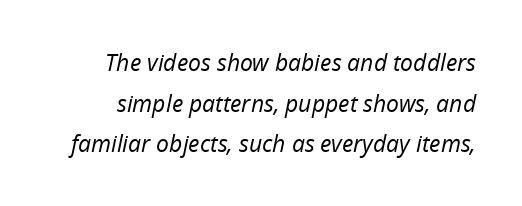
The image shows 23 px text type, italic (leaning right); set line spacing 1.77x, normal letter spacing, not underlined.
